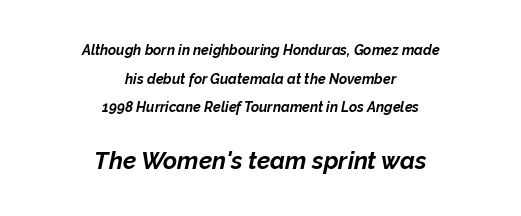
{"italic": "yes", "lean": "right", "slant_degrees": 12, "bold": "yes", "underline": "no", "align": "center", "line_spacing": "loose", "line_spacing_ratio": 2.04, "letter_spacing": "normal", "letter_spacing_em": 0.0, "larger_block": "second", "size_ratio": 1.71, "glyph_px": 24}
